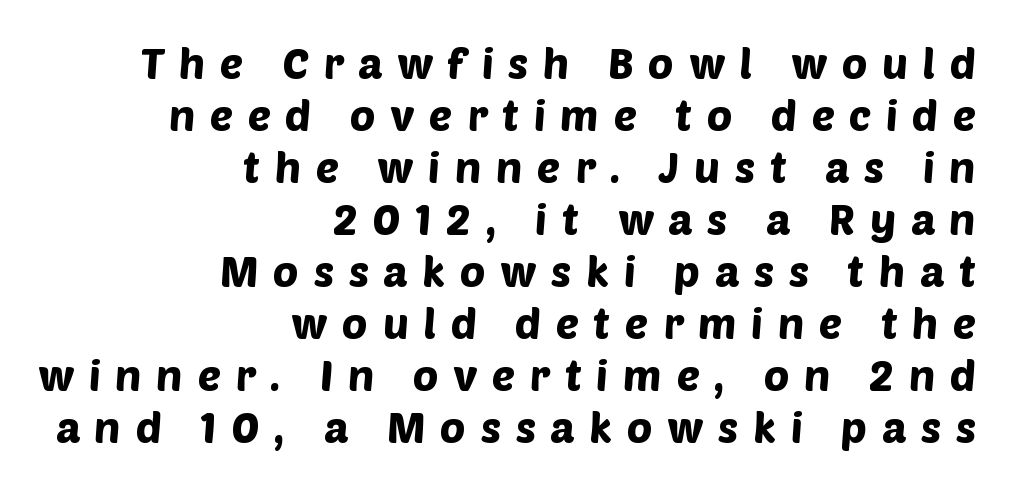
{"serif": "no", "width": "normal", "stroke_contrast": "low", "x_height": "large", "monospaced": "no", "underline": "no", "align": "right", "line_spacing_ratio": 1.21, "letter_spacing": "wide", "letter_spacing_em": 0.34, "glyph_px": 43}
